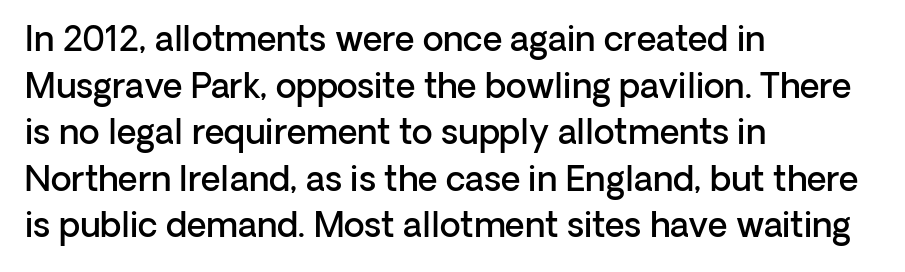
The image shows 34 px semibold sans-serif type, upright; set left-aligned, normal line spacing (1.37x), normal letter spacing, not underlined; low stroke contrast and a medium x-height.
